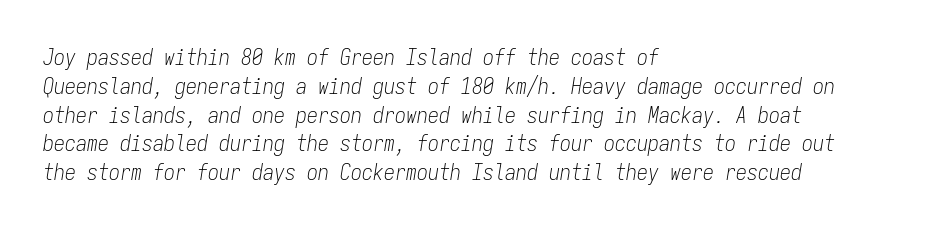
Q: Is the text bold? A: No.
Q: Is the text italic (slanted)? A: Yes, it leans right by about 9 degrees.
Q: Is the text underlined? A: No.
Q: How is the paragraph aligned? A: Left-aligned.
Q: Is the spacing between letters normal or unusually wide? A: Normal.
Q: Is the spacing between lines tight, normal or loose? A: Normal.
